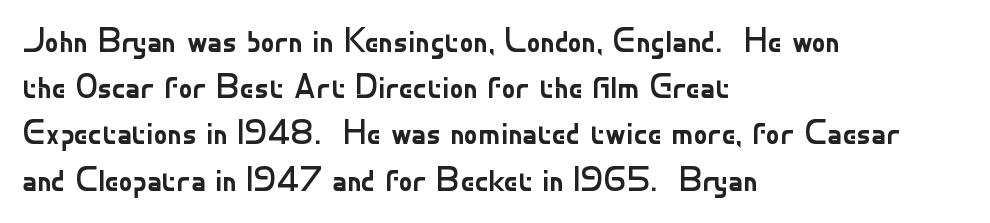
The image shows 35 px regular-weight sans-serif type, upright; set left-aligned, normal line spacing (1.32x), normal letter spacing, not underlined; low stroke contrast and a small x-height.
